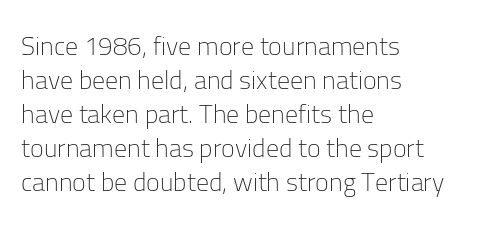
{"italic": "no", "bold": "no", "underline": "no", "align": "left", "line_spacing": "normal", "line_spacing_ratio": 1.31, "letter_spacing": "normal", "letter_spacing_em": 0.0, "glyph_px": 26}
